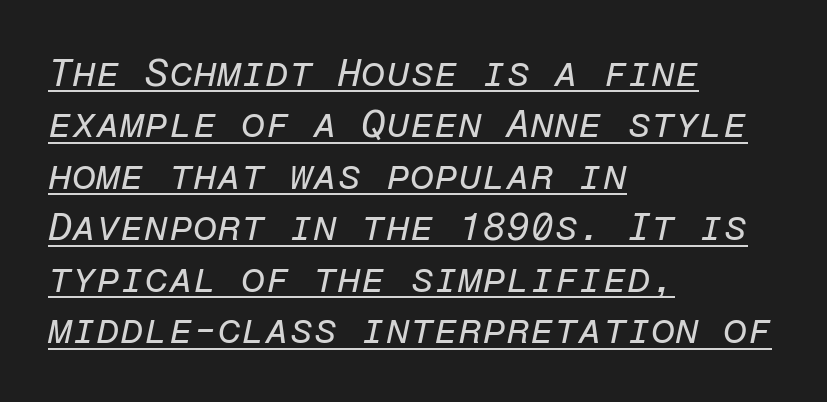
The passage shown is typed in a monospace face where columns stay perfectly aligned. Is the letter spacing exaggerated? No — it looks like the ordinary default. Glance below the letters and you will spot a drawn line. The lettering tilts uniformly, giving the passage an italic look. Notice how the passage keeps a crisp vertical edge on the left only.
